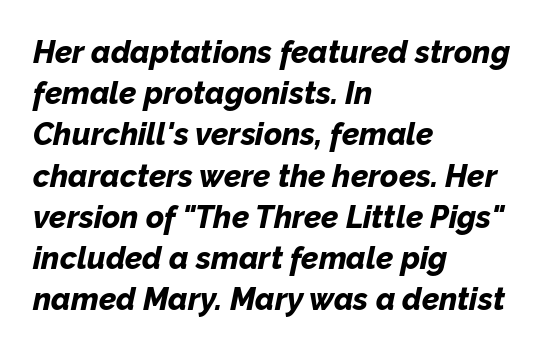
Q: Is the text bold? A: Yes.
Q: Is the text italic (slanted)? A: Yes, it leans right by about 12 degrees.
Q: Is the text underlined? A: No.
Q: How is the paragraph aligned? A: Left-aligned.
Q: Is the spacing between letters normal or unusually wide? A: Normal.
Q: Is the spacing between lines tight, normal or loose? A: Normal.
Q: Width (condensed, normal, or wide)? A: Normal.
Q: Stroke contrast? A: Low.
Q: x-height? A: Medium.
Q: Monospaced? A: No.
